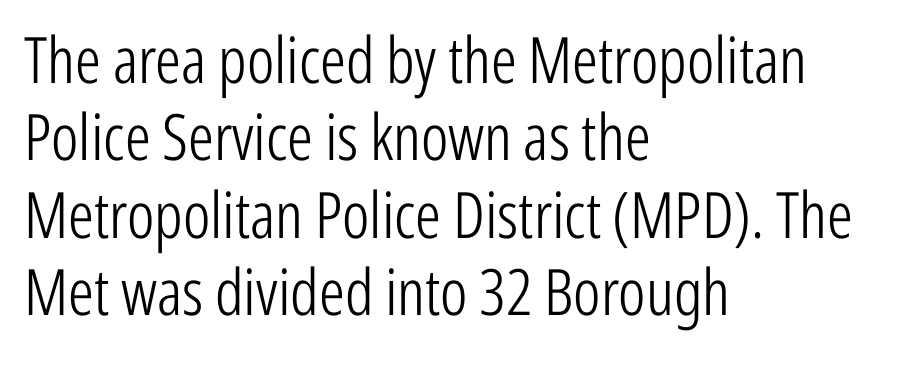
{"serif": "no", "italic": "no", "bold": "no", "weight": "light", "width": "condensed", "stroke_contrast": "low", "x_height": "medium", "monospaced": "no", "underline": "no", "align": "left", "line_spacing_ratio": 1.21, "letter_spacing": "normal", "letter_spacing_em": 0.0, "glyph_px": 64}
